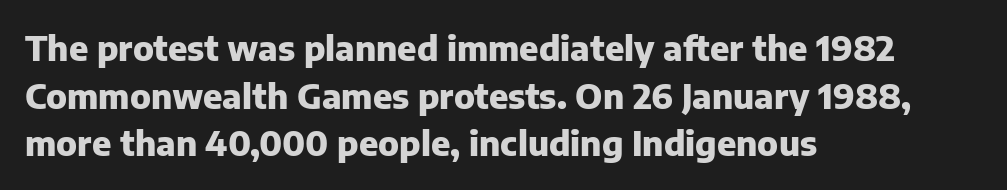
{"serif": "no", "italic": "no", "bold": "yes", "weight": "heavy", "width": "normal", "stroke_contrast": "low", "x_height": "medium", "monospaced": "no", "underline": "no", "align": "left", "line_spacing": "normal", "line_spacing_ratio": 1.4, "letter_spacing": "normal", "letter_spacing_em": 0.0, "glyph_px": 34}
